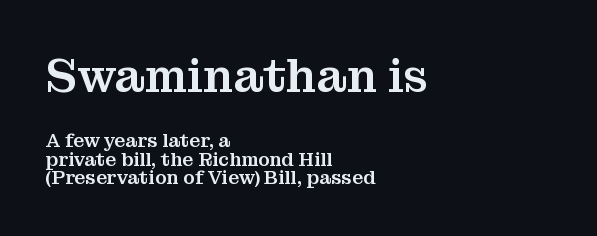
Underlining? Definitely not there. You can tell from the footed stems that serif type was used. The lettering stays uniformly vertical, giving the passage a roman look. Size hierarchy here favors the leading block over the trailing one.
